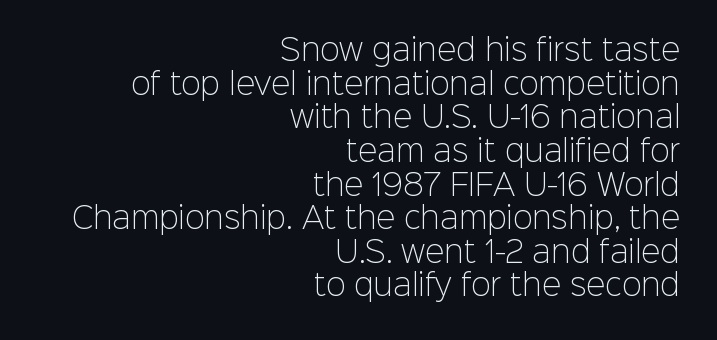
The weight tops out at a normal text grade. Check the space under the baseline: it is left empty. Check where the strokes stop: nothing finishes them off — pure sans. Short and long lines alike share a common ending point at right.
